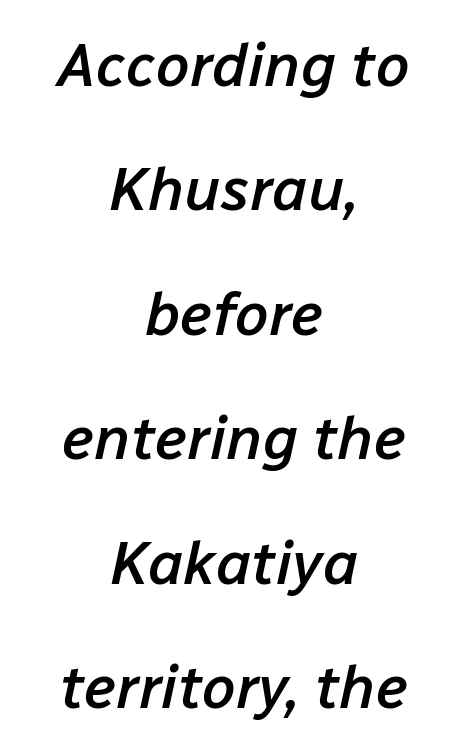
The passage shown has conventional tracking throughout. A typesetter would call this proportional, since set widths differ per character. Would a proofreader flag this as italicized? Yes. The paragraph shown floats in the horizontal middle.
